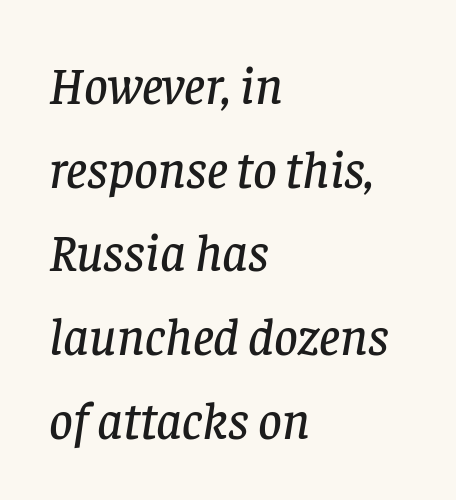
Q: Is the text italic (slanted)? A: Yes, it leans right by about 8 degrees.
Q: Is the typeface a serif or a sans-serif typeface? A: Serif.
Q: Is the text underlined? A: No.
Q: How is the paragraph aligned? A: Left-aligned.
Q: Is the spacing between letters normal or unusually wide? A: Normal.
Q: Is the spacing between lines tight, normal or loose? A: Normal.
Q: Width (condensed, normal, or wide)? A: Normal.
Q: Stroke contrast? A: Low.
Q: x-height? A: Large.
Q: Monospaced? A: No.
